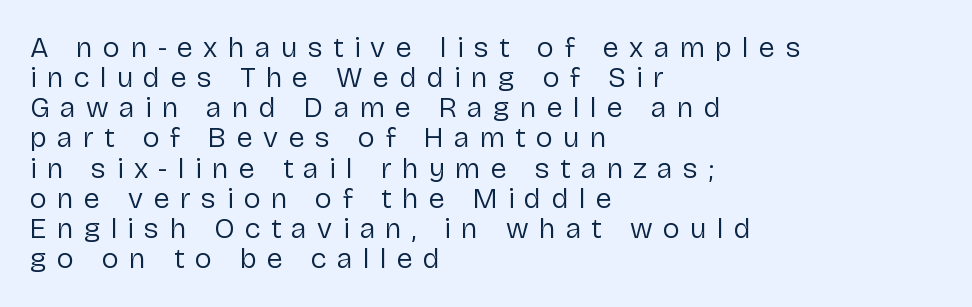
The image shows 29 px regular-weight sans-serif type, upright; set left-aligned, tight line spacing (1.04x), unusually wide letter spacing (+0.36 em), not underlined; low stroke contrast and a medium x-height.
